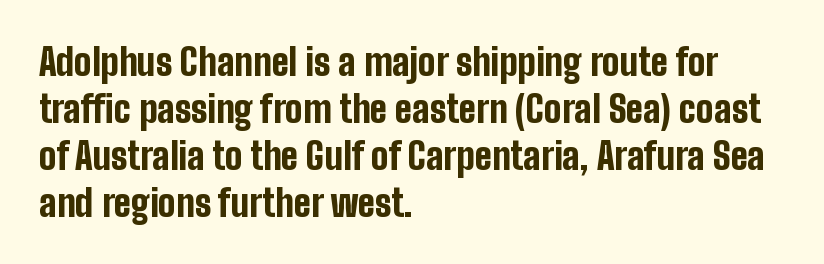
{"serif": "no", "italic": "no", "bold": "yes", "weight": "bold", "width": "condensed", "stroke_contrast": "low", "x_height": "medium", "monospaced": "no", "underline": "no", "align": "left", "line_spacing": "normal", "line_spacing_ratio": 1.27, "letter_spacing": "normal", "letter_spacing_em": 0.0, "glyph_px": 37}
